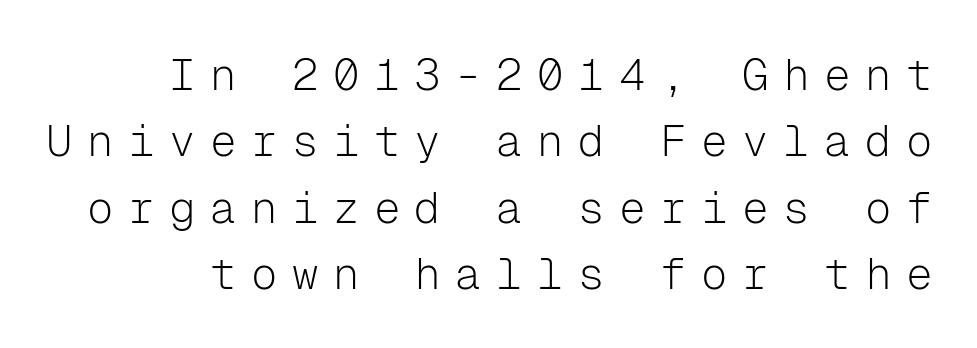
The text was rendered using a sans face with plain stroke endings. The rendering inserts visible extra space after every character. Clear beneath every line of the passage. It's the straight-up-and-down kind of type. Monospaced: the letters line up in strict vertical columns.
